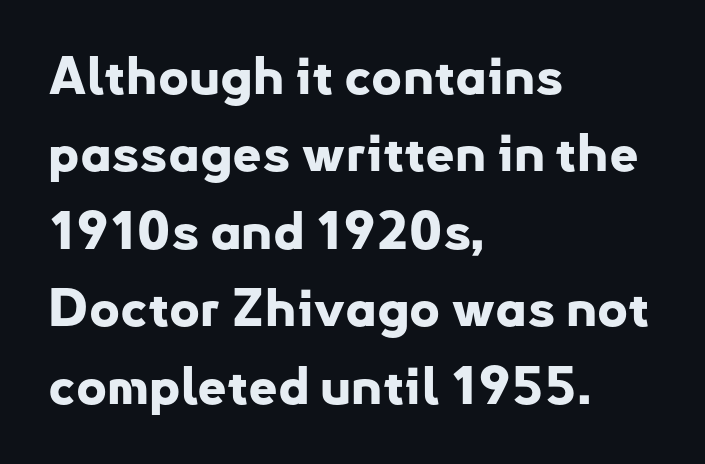
{"serif": "no", "italic": "no", "bold": "yes", "weight": "bold", "width": "normal", "stroke_contrast": "low", "x_height": "small", "monospaced": "no", "underline": "no", "align": "left", "line_spacing": "normal", "line_spacing_ratio": 1.49, "letter_spacing": "normal", "letter_spacing_em": 0.0, "glyph_px": 52}
